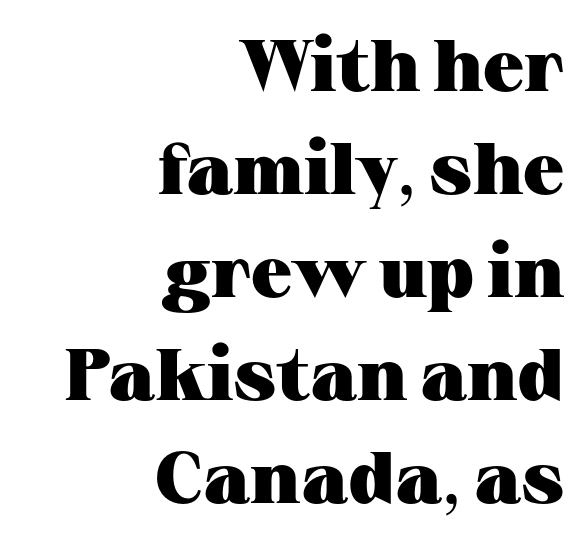
The image shows 73 px heavy, wide serif type, upright; set right-aligned, normal line spacing (1.41x), normal letter spacing, not underlined; medium stroke contrast and a medium x-height.
